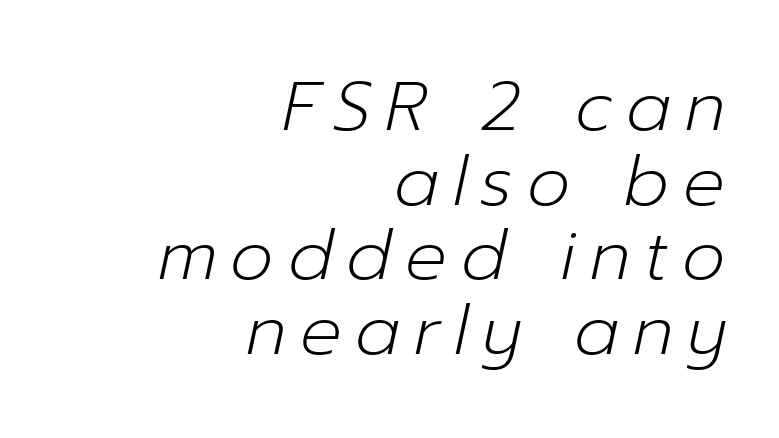
Q: Is the text bold? A: No.
Q: Is the text italic (slanted)? A: Yes, it leans right by about 12 degrees.
Q: Is the text underlined? A: No.
Q: How is the paragraph aligned? A: Right-aligned.
Q: Is the spacing between letters normal or unusually wide? A: Unusually wide.
Q: Is the spacing between lines tight, normal or loose? A: Tight.
Q: Width (condensed, normal, or wide)? A: Normal.
Q: Stroke contrast? A: Low.
Q: x-height? A: Medium.
Q: Monospaced? A: No.
